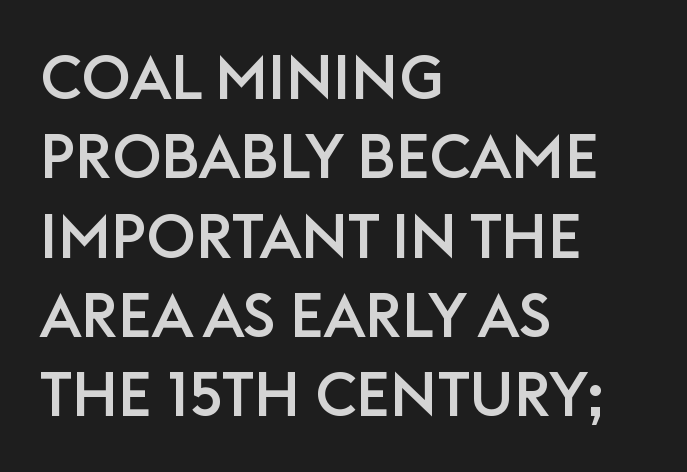
{"serif": "no", "italic": "no", "width": "normal", "stroke_contrast": "low", "x_height": "large", "monospaced": "no", "underline": "no", "align": "left", "line_spacing": "normal", "line_spacing_ratio": 1.3, "letter_spacing": "normal", "letter_spacing_em": 0.0, "glyph_px": 61}
